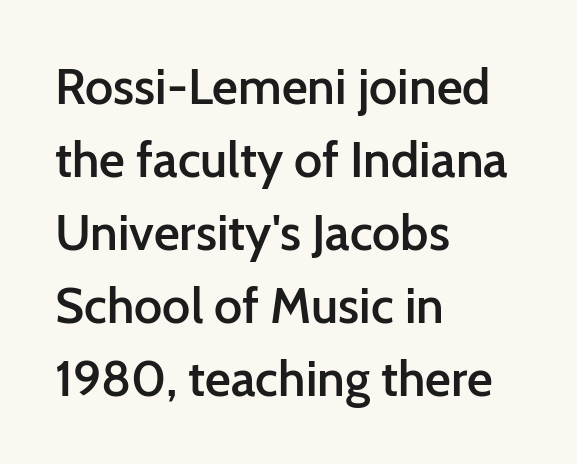
The image shows 50 px semibold sans-serif type, upright; set left-aligned, normal line spacing (1.46x), normal letter spacing, not underlined; low stroke contrast and a medium x-height.
